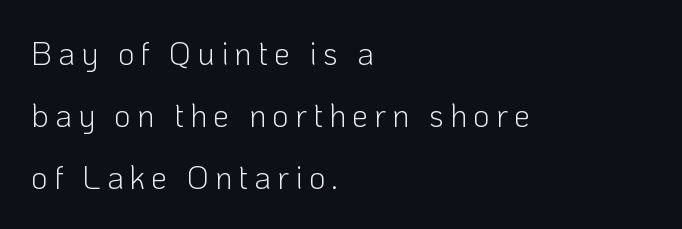
A light-to-regular cut is what we see here. Looks like regular typesetting: each glyph gets only the width it needs. Quick note: interline space is abundant. Serifs: no, the terminals of the letterforms are clean. Which margin do the lines hug? The left one — the right edge is uneven. The space directly below the letters is spotless.
